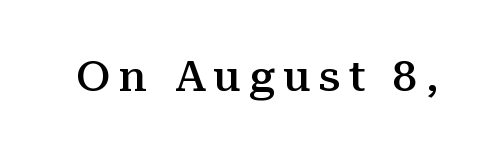
Inter-character spacing is expanded well beyond the font's built-in metrics. A typesetter would mark this as roman, not italic. The passage shown is not underscored anywhere. These lines are rendered in a variable-pitch font.
